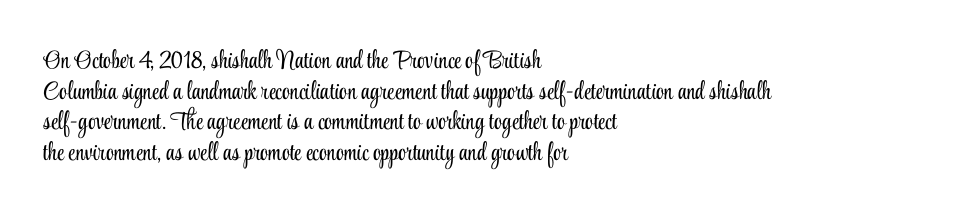
Q: Is the text bold? A: No.
Q: Is the text italic (slanted)? A: Yes.
Q: Is the text underlined? A: No.
Q: How is the paragraph aligned? A: Left-aligned.
Q: Is the spacing between letters normal or unusually wide? A: Normal.
